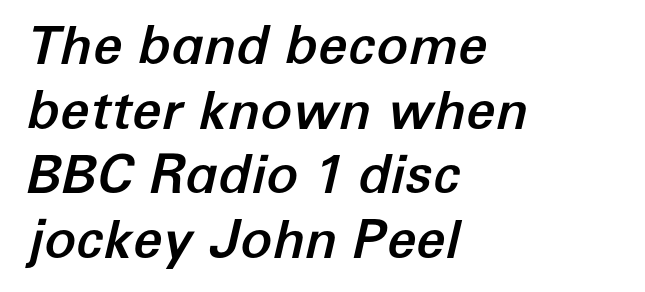
Each letter keeps its own natural width here, so spacing adapts to shape. When letters slant like this, we call the style italic. Visually the block forms a straight wall on the left and a jagged coastline on the right. Beneath every word, the page is bare. The face used here is rendered with its standard letterfit.
